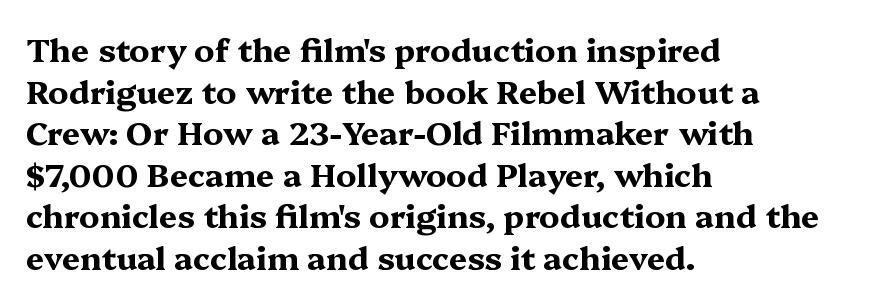
Bold? Absolutely — the strokes are thick and heavy. Words float on clear page, feet unadorned. The horizontal fit of the characters is conventional and even. Do the characters align in a grid? No, the font is proportional. The type family on display is of the serif kind. The text block is weighted toward the left margin, trailing off unevenly rightward.
